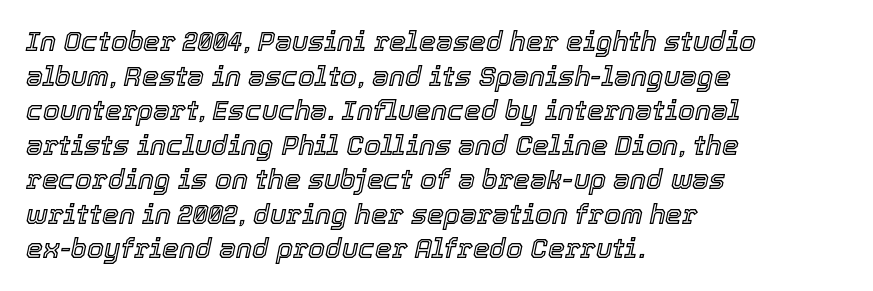
Letters rest on an invisible, unmarked baseline. Glyph-to-glyph distance matches everyday printed text. The passage is arranged the way most books set body copy — flush left. Italic? Definitely — the glyphs are oblique. Does the leading feel generous? No, just average.
